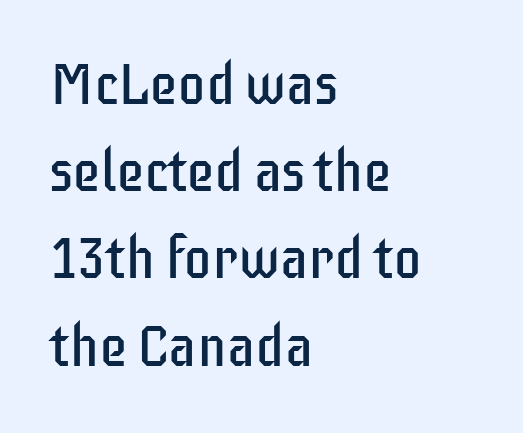
The image shows 57 px regular-weight, condensed sans-serif type, upright; set left-aligned, normal line spacing (1.53x), normal letter spacing, not underlined; low stroke contrast and a large x-height.
